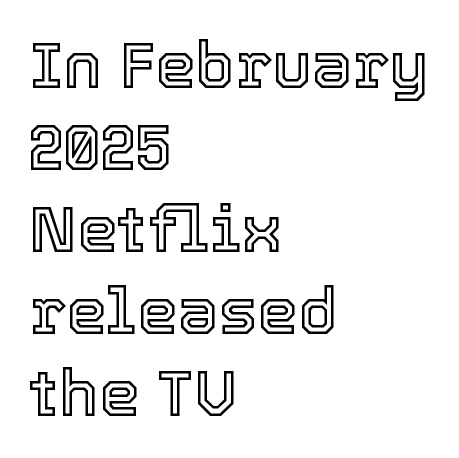
{"italic": "no", "width": "normal", "x_height": "medium", "monospaced": "no", "underline": "no", "align": "left", "line_spacing": "normal", "line_spacing_ratio": 1.26, "letter_spacing": "normal", "letter_spacing_em": 0.0, "glyph_px": 65}
